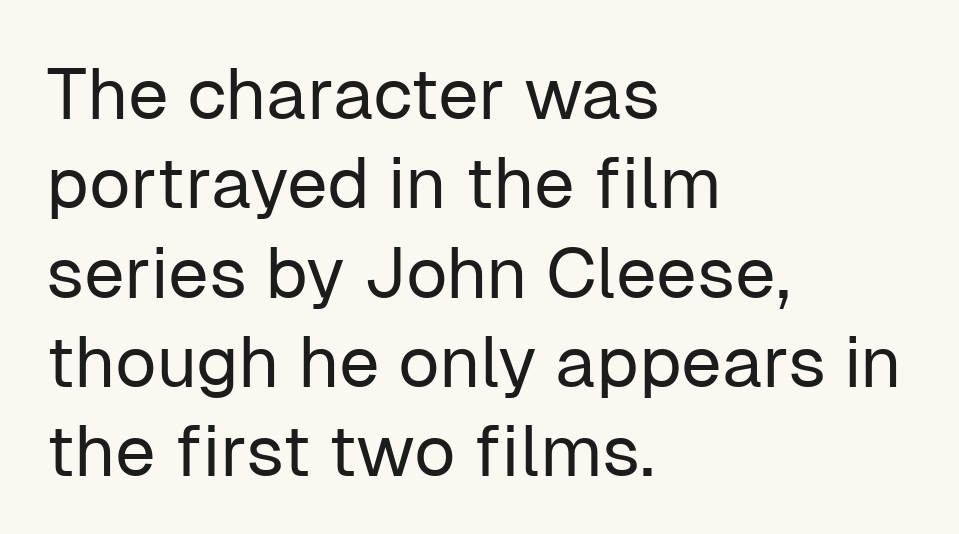
Q: Is the text bold? A: No.
Q: Is the text italic (slanted)? A: No, it is upright.
Q: Is the typeface a serif or a sans-serif typeface? A: Sans-serif.
Q: Is the text underlined? A: No.
Q: How is the paragraph aligned? A: Left-aligned.
Q: Is the spacing between letters normal or unusually wide? A: Normal.
Q: Width (condensed, normal, or wide)? A: Normal.
Q: Stroke contrast? A: Low.
Q: x-height? A: Medium.
Q: Monospaced? A: No.
